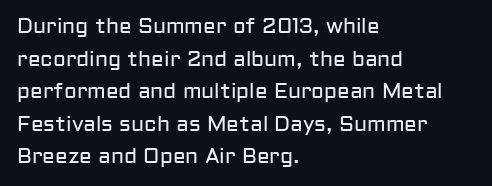
{"italic": "no", "bold": "no", "underline": "no", "align": "left", "line_spacing": "normal", "line_spacing_ratio": 1.55, "letter_spacing": "normal", "letter_spacing_em": 0.0, "glyph_px": 21}
